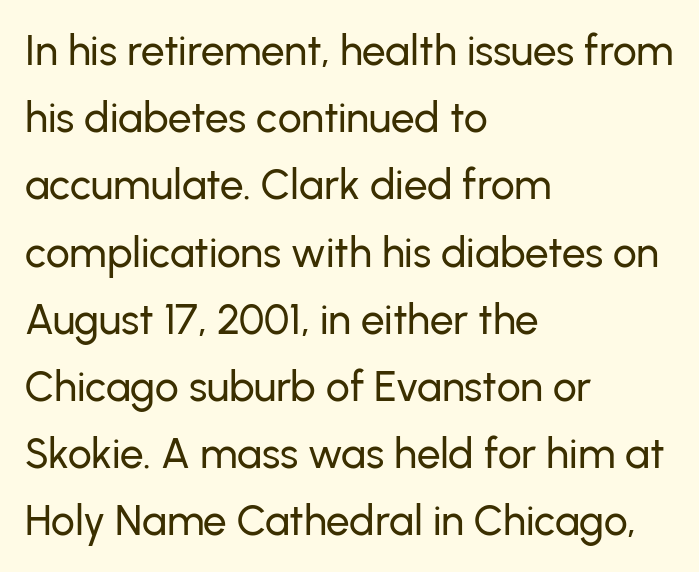
The words here are not underlined. Examine the stroke ends and you'll find no serifs. The rendering anchors every line to the left-hand side. Notice how descenders clear the ascenders below comfortably — that's standard leading. Varying glyph widths throughout — classic text-font behaviour. The typography opts for an upright posture over an oblique one.
